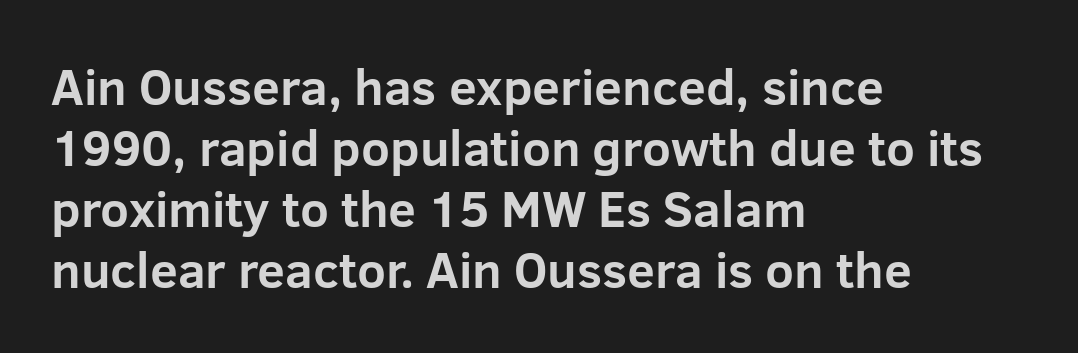
The image shows 50 px bold sans-serif type, upright; set left-aligned, line spacing 1.22x, normal letter spacing, not underlined; low stroke contrast and a medium x-height.
